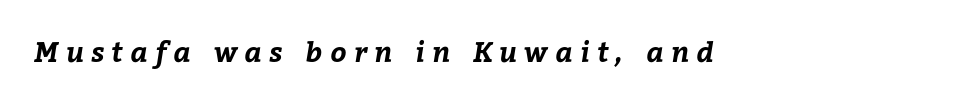
{"bold": "yes", "weight": "bold", "width": "normal", "stroke_contrast": "low", "x_height": "medium", "monospaced": "no", "underline": "no", "letter_spacing": "wide", "letter_spacing_em": 0.27, "glyph_px": 28}
